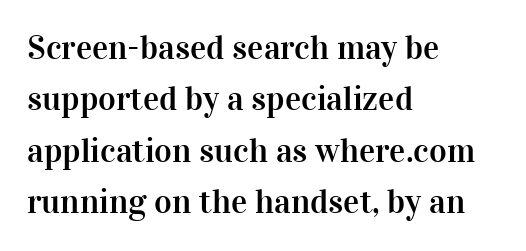
Q: Is the text italic (slanted)? A: No, it is upright.
Q: Is the typeface a serif or a sans-serif typeface? A: Serif.
Q: Is the text underlined? A: No.
Q: How is the paragraph aligned? A: Left-aligned.
Q: Is the spacing between letters normal or unusually wide? A: Normal.
Q: Is the spacing between lines tight, normal or loose? A: Normal.
Q: Width (condensed, normal, or wide)? A: Normal.
Q: Stroke contrast? A: High.
Q: x-height? A: Medium.
Q: Monospaced? A: No.
